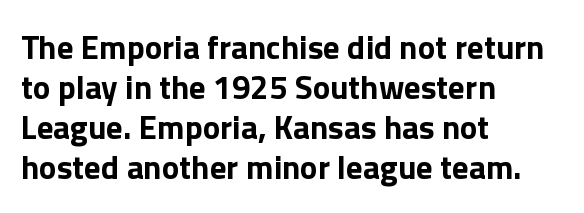
The face used here is proportionally spaced, like ordinary book or web type. How are the letters spaced? Ordinarily, with no added tracking. In terms of weight, the rendering is a true, heavy bold. This sample uses an upright cut, with every glyph sitting square on the baseline.
